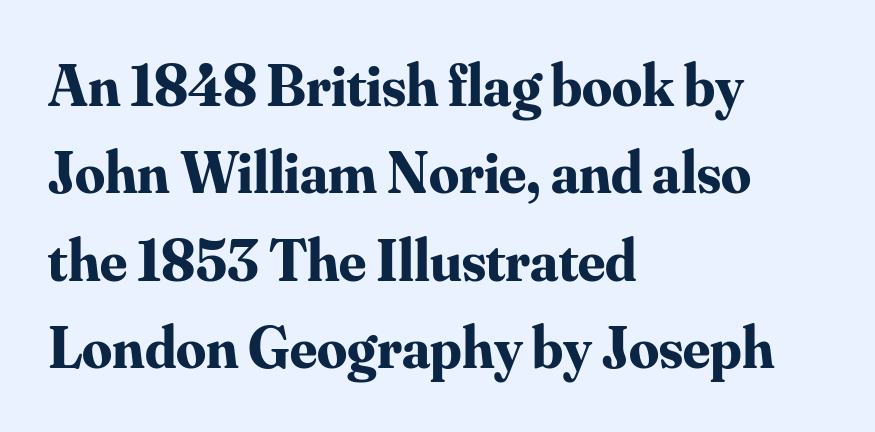
There is no visible air inserted between adjacent glyphs. This sample has the flowing, uneven cadence of proportional lettering. The glyphs in this specimen are seriffed. Decoration check: the copy has no underline. When letters stand straight like this, we call the style roman or upright. Line starts are locked; line ends wander.
